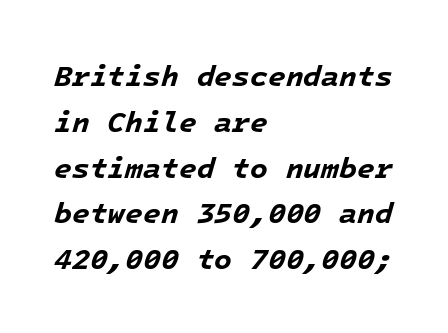
These lines are rendered in a fixed-pitch font. Underline: absent. Left-aligned paragraph, ragged on the right. A full-strength bold gives these letters their thick strokes. Students, observe: this is what conventionally led text looks like.
